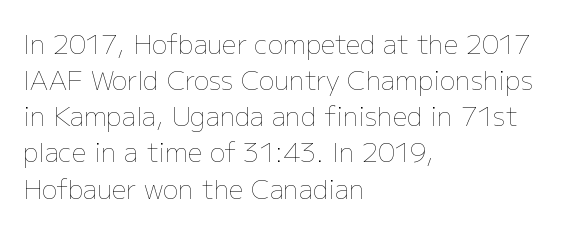
The image shows 26 px text type, upright; set left-aligned, normal line spacing (1.39x), normal letter spacing, not underlined.
